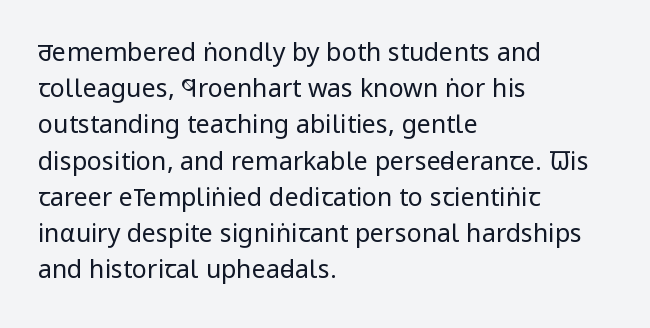
The image shows 25 px text type, upright; set left-aligned, normal line spacing (1.45x), normal letter spacing, not underlined.
